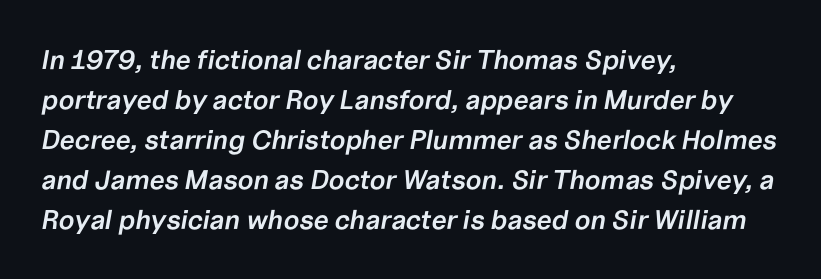
The image shows 27 px text type, italic (leaning right); set left-aligned, normal line spacing (1.48x), normal letter spacing, not underlined.
